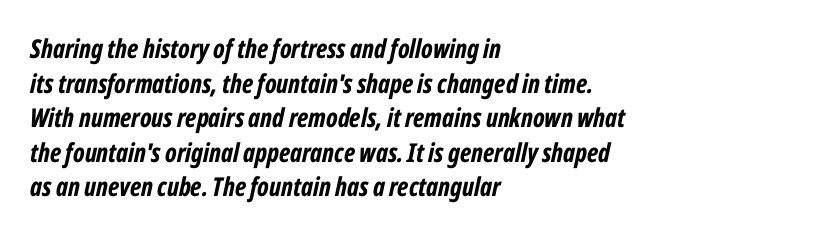
The image shows 26 px bold type, italic (leaning right); set left-aligned, normal line spacing (1.33x), normal letter spacing, not underlined.
